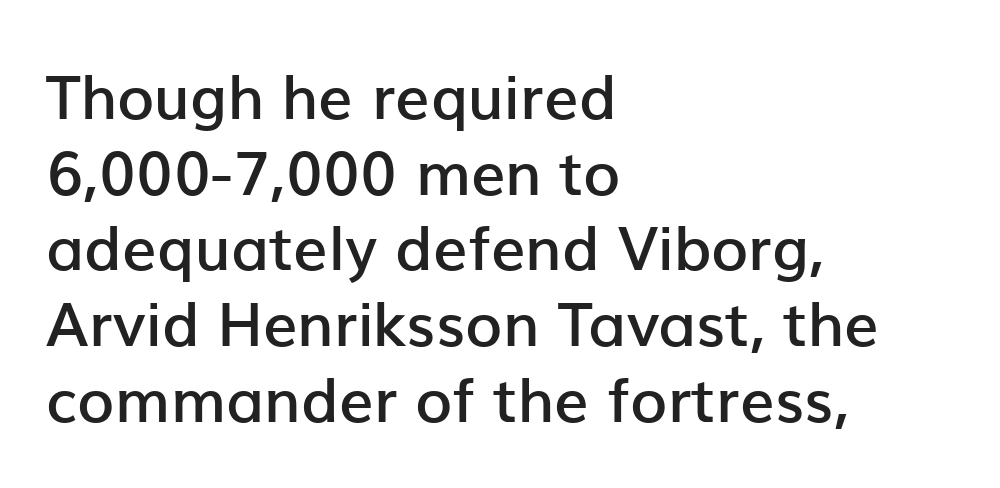
Q: Is the text bold? A: Semi-bold.
Q: Is the text italic (slanted)? A: No, it is upright.
Q: Is the typeface a serif or a sans-serif typeface? A: Sans-serif.
Q: Is the text underlined? A: No.
Q: How is the paragraph aligned? A: Left-aligned.
Q: Is the spacing between letters normal or unusually wide? A: Normal.
Q: Width (condensed, normal, or wide)? A: Normal.
Q: Stroke contrast? A: Low.
Q: x-height? A: Medium.
Q: Monospaced? A: No.
